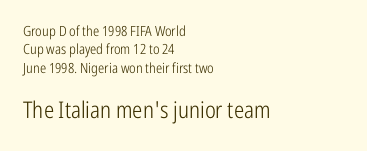
The image shows 23 px text type, upright; set left-aligned, normal line spacing (1.32x), normal letter spacing, not underlined; the second (bottom) block is 1.64x larger.
